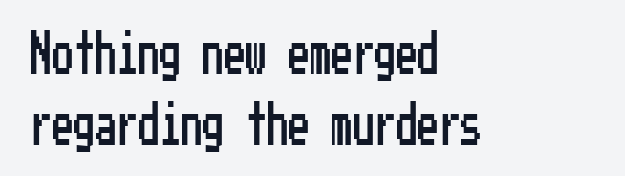
{"serif": "no", "italic": "no", "width": "condensed", "stroke_contrast": "low", "x_height": "medium", "underline": "no", "align": "left", "line_spacing": "normal", "line_spacing_ratio": 1.65, "letter_spacing": "normal", "letter_spacing_em": 0.0, "glyph_px": 43}
